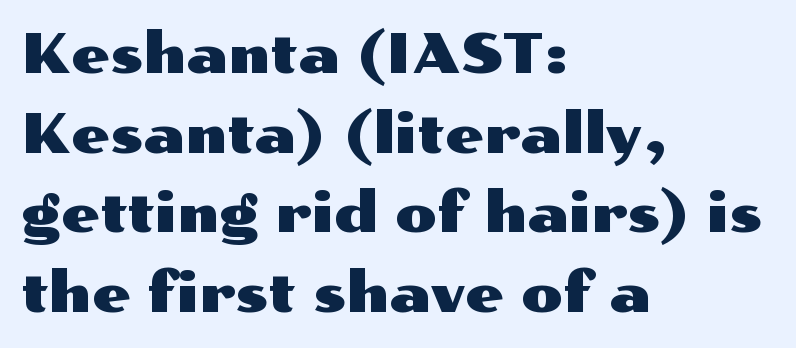
{"serif": "no", "italic": "no", "width": "wide", "stroke_contrast": "medium", "x_height": "medium", "monospaced": "no", "underline": "no", "align": "left", "line_spacing": "normal", "line_spacing_ratio": 1.45, "letter_spacing": "normal", "letter_spacing_em": 0.0, "glyph_px": 55}
